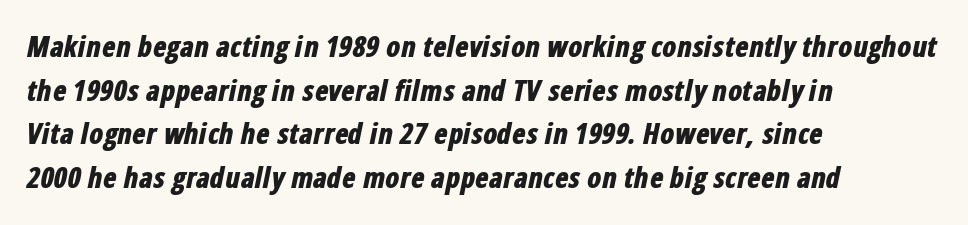
{"italic": "yes", "lean": "right", "slant_degrees": 12, "bold": "yes", "weight": "bold", "width": "condensed", "stroke_contrast": "low", "x_height": "medium", "monospaced": "no", "underline": "no", "align": "left", "line_spacing": "normal", "line_spacing_ratio": 1.56, "letter_spacing": "normal", "letter_spacing_em": 0.0, "glyph_px": 28}
